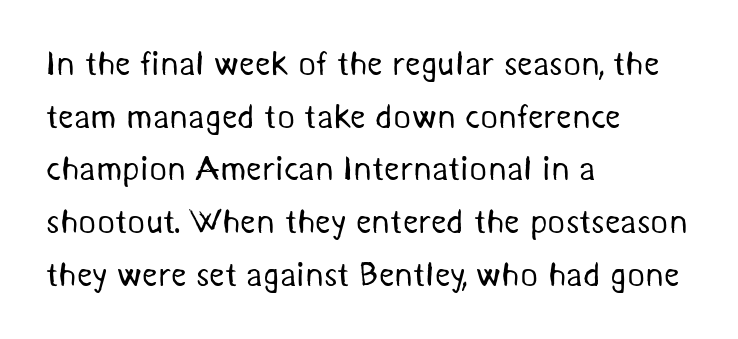
{"serif": "no", "bold": "no", "weight": "regular", "width": "normal", "stroke_contrast": "medium", "x_height": "medium", "monospaced": "no", "underline": "no", "align": "left", "line_spacing": "normal", "line_spacing_ratio": 1.55, "letter_spacing": "normal", "letter_spacing_em": 0.0, "glyph_px": 34}
